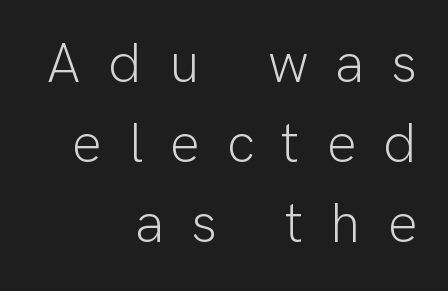
Q: Is the text bold? A: No.
Q: Is the text italic (slanted)? A: No, it is upright.
Q: Is the typeface a serif or a sans-serif typeface? A: Sans-serif.
Q: Is the text underlined? A: No.
Q: How is the paragraph aligned? A: Right-aligned.
Q: Is the spacing between letters normal or unusually wide? A: Unusually wide.
Q: Is the spacing between lines tight, normal or loose? A: Normal.
Q: Width (condensed, normal, or wide)? A: Normal.
Q: Stroke contrast? A: Low.
Q: x-height? A: Medium.
Q: Monospaced? A: No.
